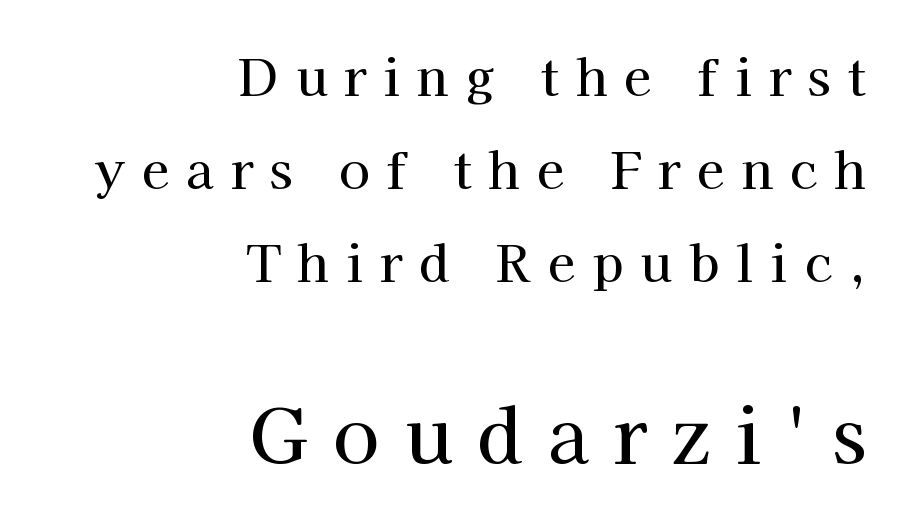
The image shows 75 px serif type, upright; set right-aligned, line spacing 1.86x, unusually wide letter spacing (+0.34 em), not underlined; the second (bottom) block is 1.5x larger; high stroke contrast and a medium x-height.
